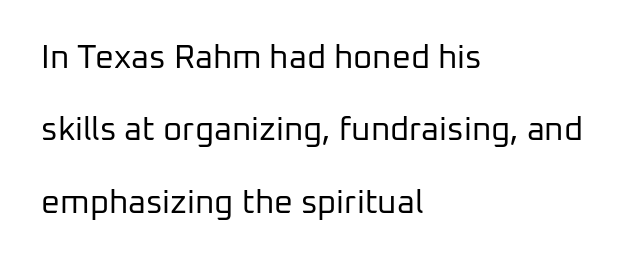
Q: Is the text bold? A: No.
Q: Is the text italic (slanted)? A: No, it is upright.
Q: Is the typeface a serif or a sans-serif typeface? A: Sans-serif.
Q: Is the text underlined? A: No.
Q: How is the paragraph aligned? A: Left-aligned.
Q: Is the spacing between letters normal or unusually wide? A: Normal.
Q: Is the spacing between lines tight, normal or loose? A: Loose.
Q: Width (condensed, normal, or wide)? A: Normal.
Q: Stroke contrast? A: Low.
Q: x-height? A: Medium.
Q: Monospaced? A: No.
